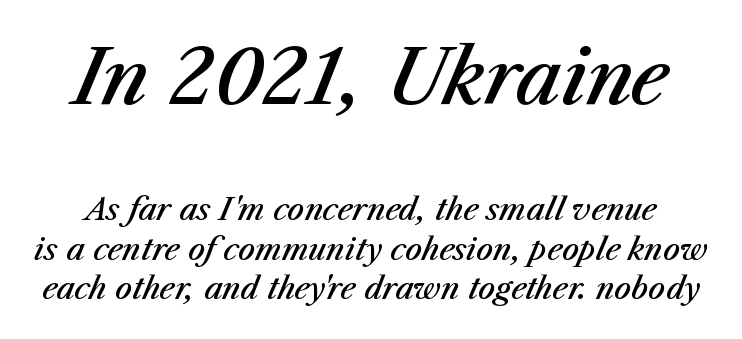
Q: Is the text bold? A: Semi-bold.
Q: Is the text italic (slanted)? A: Yes, it leans right by about 23 degrees.
Q: Is the text underlined? A: No.
Q: Is the spacing between letters normal or unusually wide? A: Normal.
Q: Is the spacing between lines tight, normal or loose? A: Normal.
Q: Which block of text is set in a larger size, the first (top) or the second (bottom)? A: The first (top) one.
Q: Width (condensed, normal, or wide)? A: Normal.
Q: Stroke contrast? A: Medium.
Q: x-height? A: Medium.
Q: Monospaced? A: No.
